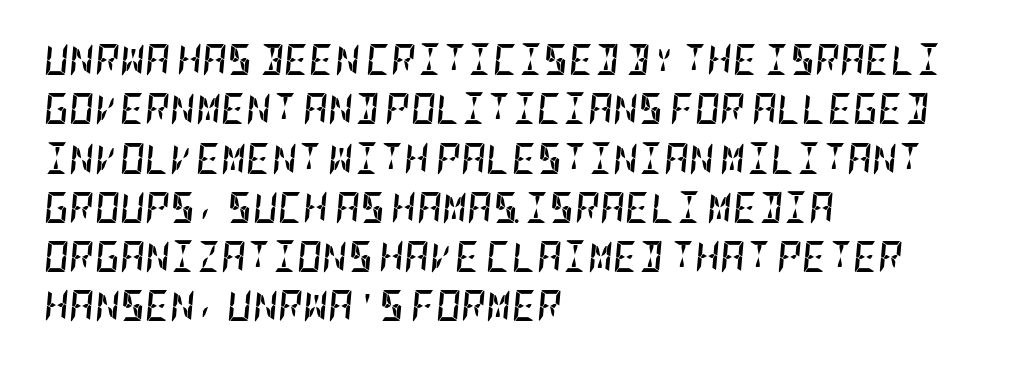
Observe the ordinary spacing: letters are neighbours, not strangers. In terms of leading, this rendering sits right in the middle. Nobody drew a line under any word here. The paragraph has a hard left edge and a soft right edge.
